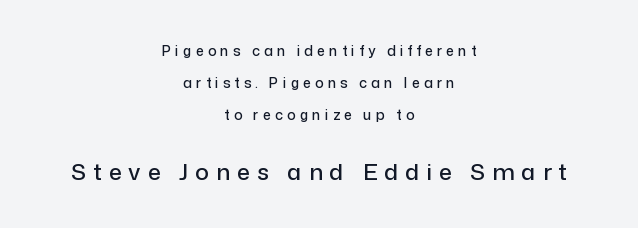
Q: Is the text italic (slanted)? A: No, it is upright.
Q: Is the text underlined? A: No.
Q: How is the paragraph aligned? A: Centered.
Q: Is the spacing between letters normal or unusually wide? A: Unusually wide.
Q: Is the spacing between lines tight, normal or loose? A: Loose.
Q: Which block of text is set in a larger size, the first (top) or the second (bottom)? A: The second (bottom) one.
